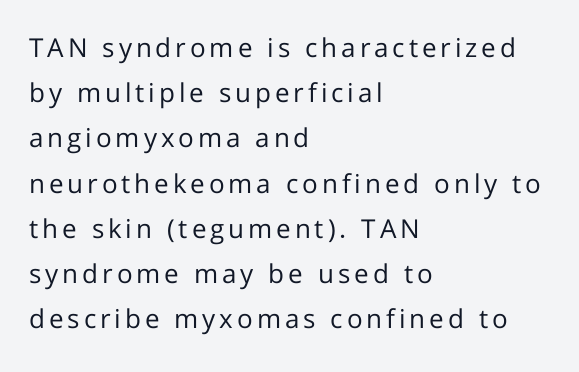
The image shows 26 px text type, upright; set left-aligned, line spacing 1.74x, not underlined.
